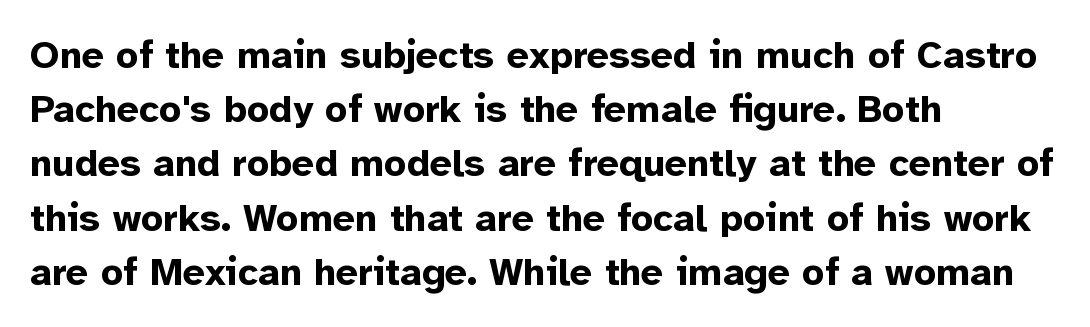
Q: Is the text bold? A: Yes.
Q: Is the text italic (slanted)? A: No, it is upright.
Q: Is the typeface a serif or a sans-serif typeface? A: Sans-serif.
Q: Is the text underlined? A: No.
Q: How is the paragraph aligned? A: Left-aligned.
Q: Is the spacing between letters normal or unusually wide? A: Normal.
Q: Is the spacing between lines tight, normal or loose? A: Normal.
Q: Width (condensed, normal, or wide)? A: Normal.
Q: Stroke contrast? A: Low.
Q: x-height? A: Medium.
Q: Monospaced? A: No.
